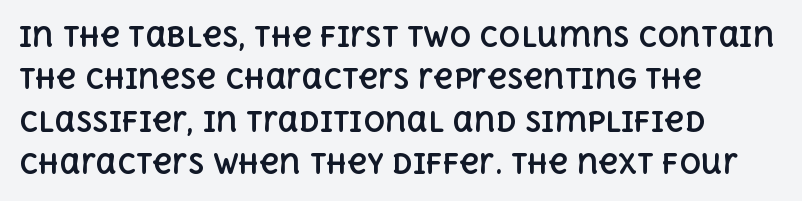
The image shows 27 px bold type, upright; set left-aligned, normal line spacing (1.57x), normal letter spacing, not underlined.
